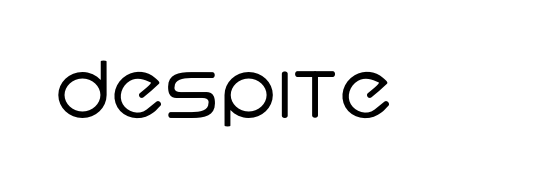
{"serif": "no", "bold": "no", "weight": "regular", "width": "normal", "stroke_contrast": "low", "x_height": "large", "monospaced": "no", "underline": "no", "letter_spacing": "normal", "letter_spacing_em": 0.0, "glyph_px": 79}
